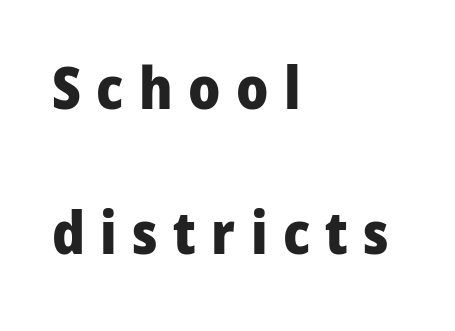
The lines are quadded left. Heft: maximum for text — a bold. The rendering uses natural spacing where letterforms have individual widths. Nobody drew a line under any word here. The block of text is sparse from top to bottom, with ample space between rows.
